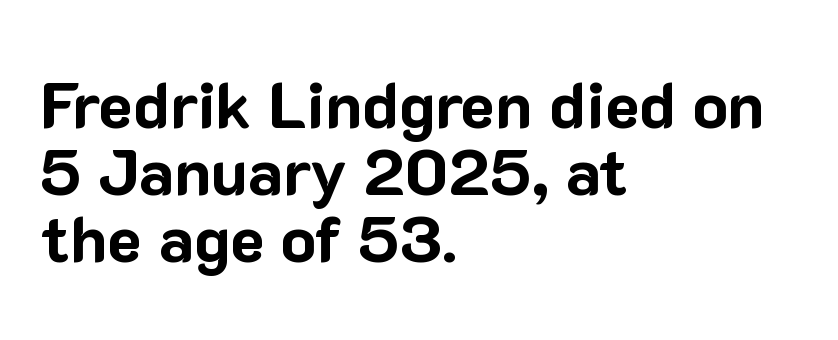
The foot of each line stays bare and open. The leading is snug, giving the passage a crowded texture. The strokes are fattened all the way to bold. Regarding serifs, this sample does without them. Compared with typical body copy, the letter spacing here is the same. The passage shown is typed in a proportional face where columns would drift.
